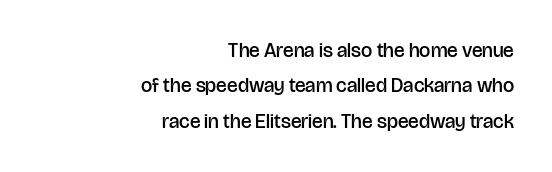
Q: Is the text bold? A: Semi-bold.
Q: Is the text italic (slanted)? A: No, it is upright.
Q: Is the text underlined? A: No.
Q: How is the paragraph aligned? A: Right-aligned.
Q: Is the spacing between letters normal or unusually wide? A: Normal.
